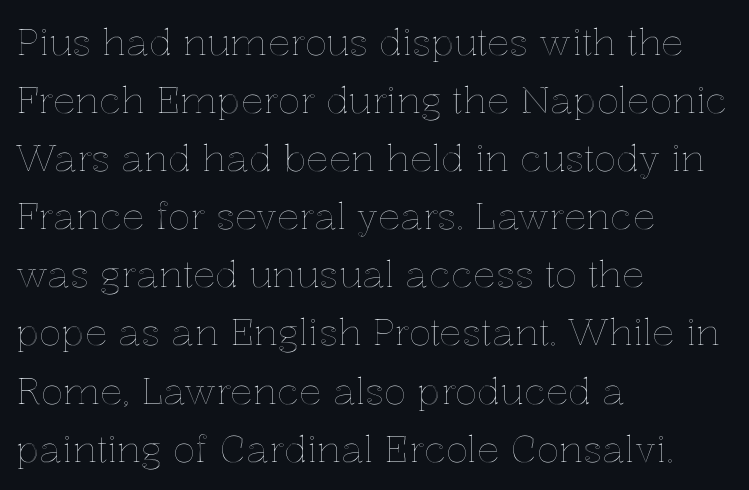
Note the varied advance widths — an 'i' is clearly narrower than an 'm'. This sample uses an upright cut, with every glyph sitting square on the baseline. Each row of text sits above clean, open space. One-word summary of the alignment: left.
